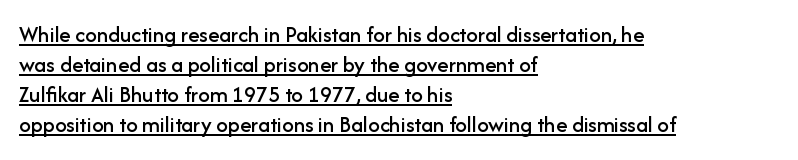
Q: Is the text italic (slanted)? A: No, it is upright.
Q: Is the text underlined? A: Yes.
Q: How is the paragraph aligned? A: Left-aligned.
Q: Is the spacing between letters normal or unusually wide? A: Normal.
Q: Is the spacing between lines tight, normal or loose? A: Normal.
